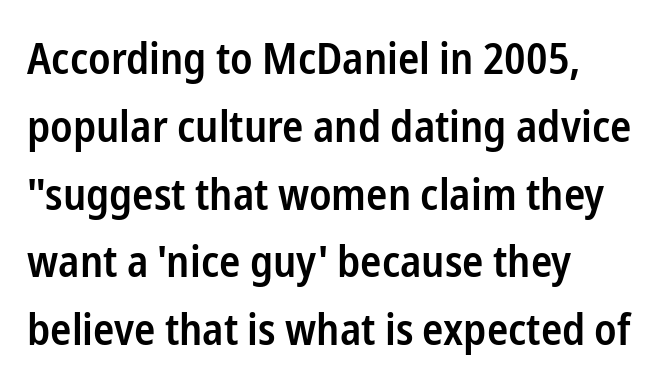
{"serif": "no", "italic": "no", "bold": "semi", "weight": "semibold", "width": "condensed", "stroke_contrast": "low", "x_height": "medium", "monospaced": "no", "underline": "no", "align": "left", "line_spacing": "normal", "line_spacing_ratio": 1.54, "letter_spacing": "normal", "letter_spacing_em": 0.0, "glyph_px": 44}
